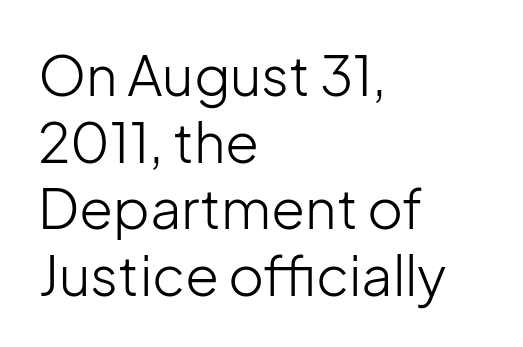
Q: Is the text bold? A: No.
Q: Is the text italic (slanted)? A: No, it is upright.
Q: Is the typeface a serif or a sans-serif typeface? A: Sans-serif.
Q: Is the text underlined? A: No.
Q: How is the paragraph aligned? A: Left-aligned.
Q: Is the spacing between letters normal or unusually wide? A: Normal.
Q: Width (condensed, normal, or wide)? A: Normal.
Q: Stroke contrast? A: Low.
Q: x-height? A: Medium.
Q: Monospaced? A: No.
